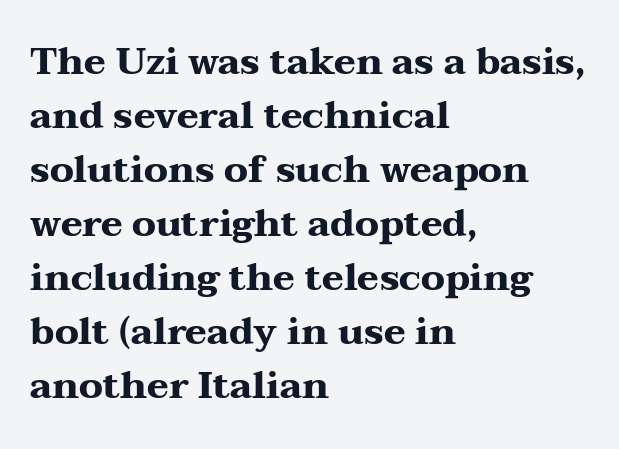
Q: Is the text bold? A: Yes.
Q: Is the text italic (slanted)? A: No, it is upright.
Q: Is the typeface a serif or a sans-serif typeface? A: Serif.
Q: Is the text underlined? A: No.
Q: How is the paragraph aligned? A: Left-aligned.
Q: Is the spacing between letters normal or unusually wide? A: Normal.
Q: Is the spacing between lines tight, normal or loose? A: Normal.
Q: Width (condensed, normal, or wide)? A: Wide.
Q: Stroke contrast? A: Medium.
Q: x-height? A: Medium.
Q: Monospaced? A: No.
